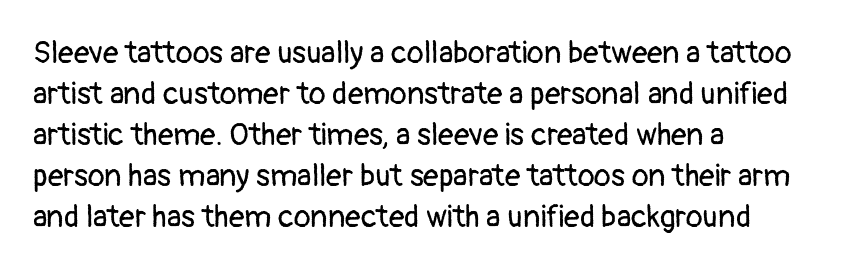
{"serif": "no", "italic": "no", "bold": "no", "weight": "regular", "width": "normal", "stroke_contrast": "low", "x_height": "medium", "monospaced": "no", "underline": "no", "align": "left", "line_spacing": "normal", "line_spacing_ratio": 1.32, "letter_spacing": "normal", "letter_spacing_em": 0.0, "glyph_px": 31}
